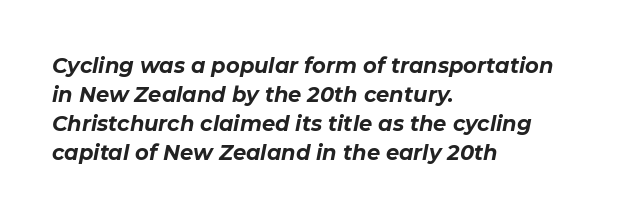
How are the letters spaced? Ordinarily, with no added tracking. Left-aligned paragraph, ragged on the right. Compared with ordinary roman type, these characters are visibly tilted. The glyphs have the mass of a bold cut.
